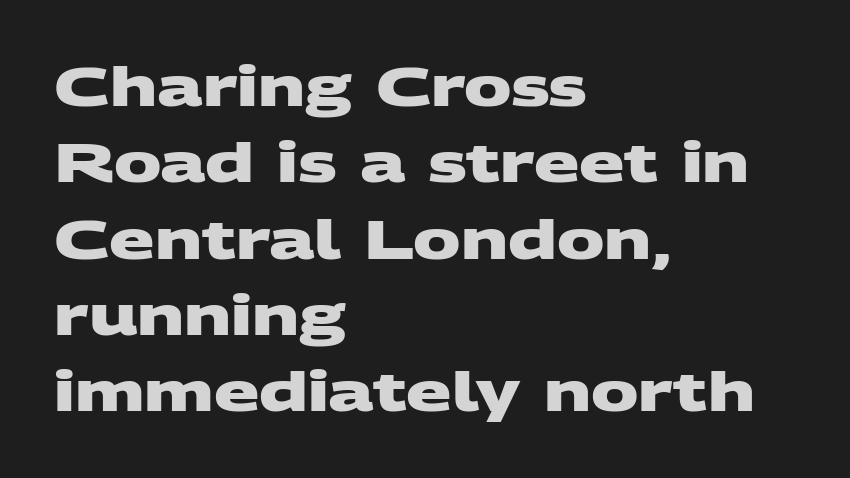
{"serif": "no", "bold": "yes", "weight": "heavy", "width": "wide", "stroke_contrast": "medium", "x_height": "large", "monospaced": "no", "underline": "no", "align": "left", "line_spacing": "normal", "line_spacing_ratio": 1.44, "letter_spacing": "normal", "letter_spacing_em": 0.0, "glyph_px": 53}
